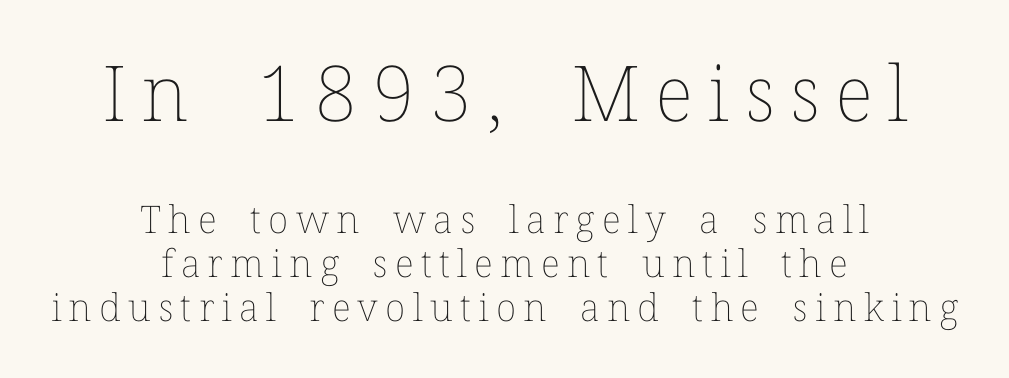
The image shows 77 px thin type, upright; set centered, line spacing 1.16x, not underlined; the first (top) block is 2.03x larger; low stroke contrast and a medium x-height.
